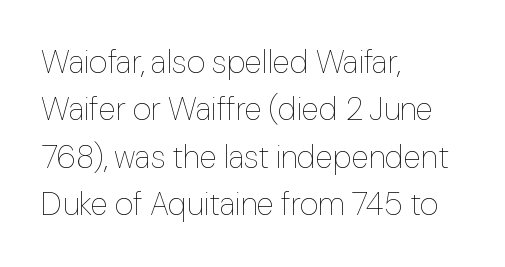
Q: Is the text bold? A: No.
Q: Is the text italic (slanted)? A: No, it is upright.
Q: Is the text underlined? A: No.
Q: How is the paragraph aligned? A: Left-aligned.
Q: Is the spacing between letters normal or unusually wide? A: Normal.
Q: Is the spacing between lines tight, normal or loose? A: Normal.
Q: Width (condensed, normal, or wide)? A: Normal.
Q: Stroke contrast? A: Low.
Q: x-height? A: Medium.
Q: Monospaced? A: No.
